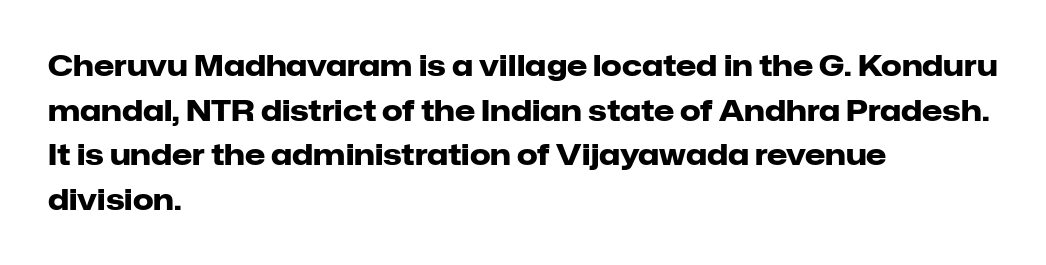
Q: Is the text bold? A: Yes.
Q: Is the text italic (slanted)? A: No, it is upright.
Q: Is the typeface a serif or a sans-serif typeface? A: Sans-serif.
Q: Is the text underlined? A: No.
Q: How is the paragraph aligned? A: Left-aligned.
Q: Is the spacing between letters normal or unusually wide? A: Normal.
Q: Is the spacing between lines tight, normal or loose? A: Normal.
Q: Width (condensed, normal, or wide)? A: Normal.
Q: Stroke contrast? A: Low.
Q: x-height? A: Medium.
Q: Monospaced? A: No.
